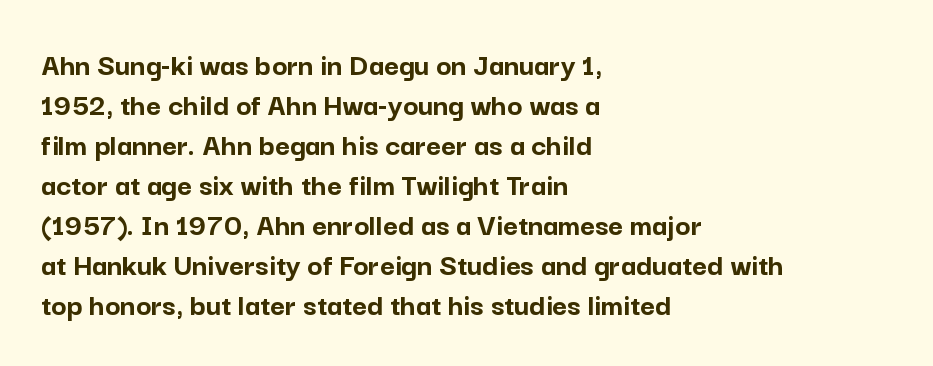
Bold? Absolutely — the strokes are thick and heavy. A typesetter would call this leading conventional body-copy spacing. Posture: vertical. A typesetter would call this proportional, since set widths differ per character. If you drew a ruler down the left edge, every line would touch it. Letters rest on an invisible, unmarked baseline.
